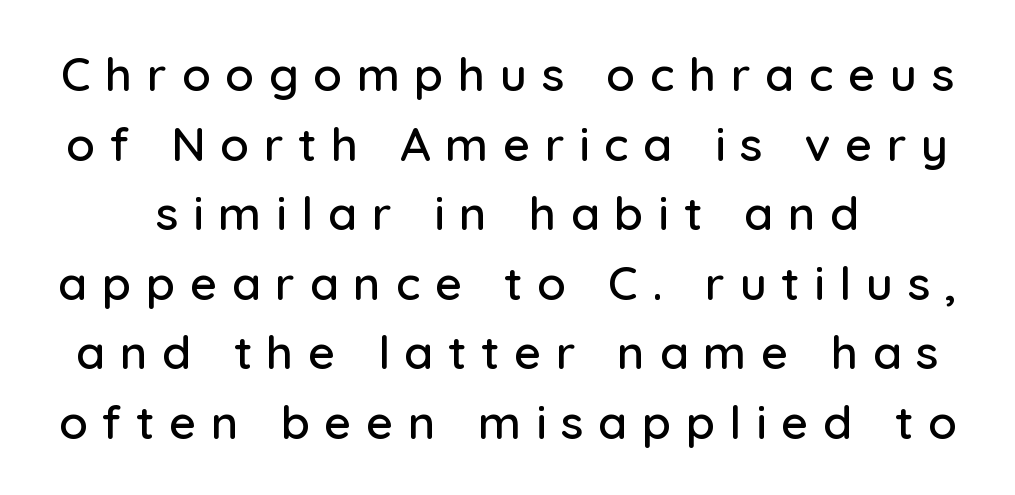
The image shows 47 px sans-serif type, upright; set normal line spacing (1.48x), unusually wide letter spacing (+0.31 em), not underlined; low stroke contrast and a medium x-height.
